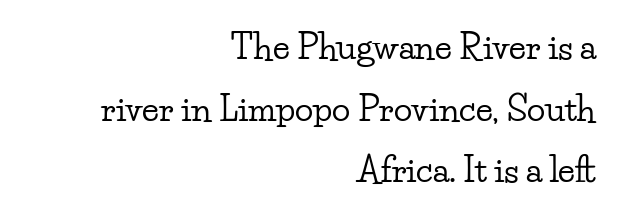
The image shows 34 px wide serif type, upright; set right-aligned, line spacing 1.81x, normal letter spacing, not underlined; low stroke contrast and a small x-height.
